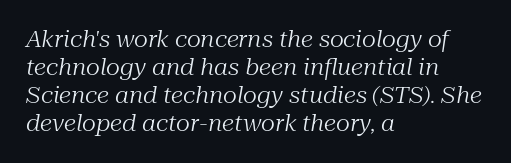
This rendering leaves character spacing at its baseline value. No chunkiness to these letters — they're not bold. The space between consecutive lines is moderate. An italicized treatment has been applied to the whole sample. Lines of text with bare space underneath.
